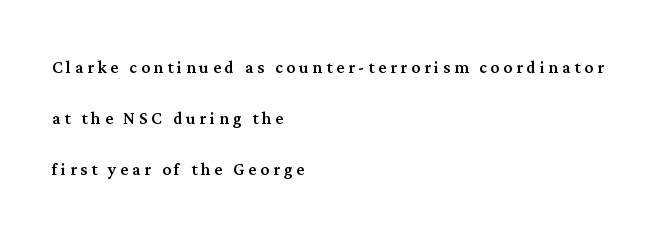
Q: Is the text italic (slanted)? A: No, it is upright.
Q: Is the text underlined? A: No.
Q: How is the paragraph aligned? A: Left-aligned.
Q: Is the spacing between lines tight, normal or loose? A: Loose.
